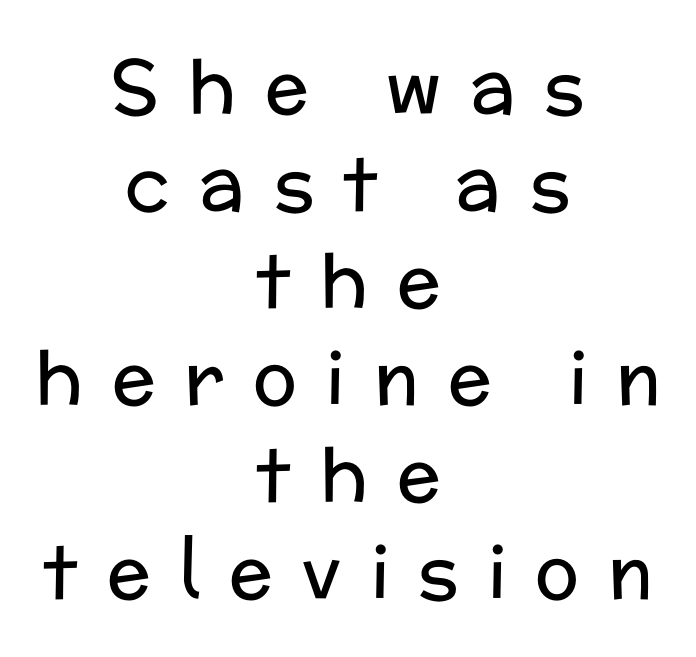
The image shows 73 px regular-weight sans-serif type, upright; set centered, normal line spacing (1.33x), unusually wide letter spacing (+0.4 em), not underlined; low stroke contrast and a medium x-height.
